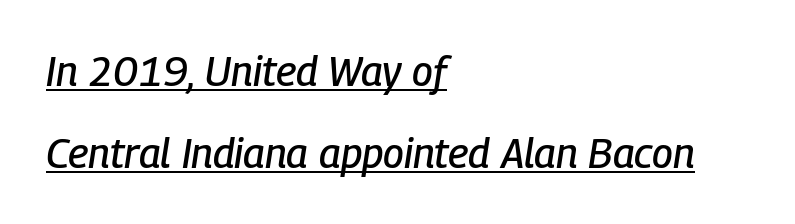
Q: Is the text italic (slanted)? A: Yes, it leans right by about 9 degrees.
Q: Is the text underlined? A: Yes.
Q: How is the paragraph aligned? A: Left-aligned.
Q: Is the spacing between letters normal or unusually wide? A: Normal.
Q: Is the spacing between lines tight, normal or loose? A: Loose.
Q: Width (condensed, normal, or wide)? A: Condensed.
Q: Stroke contrast? A: Low.
Q: x-height? A: Medium.
Q: Monospaced? A: No.
